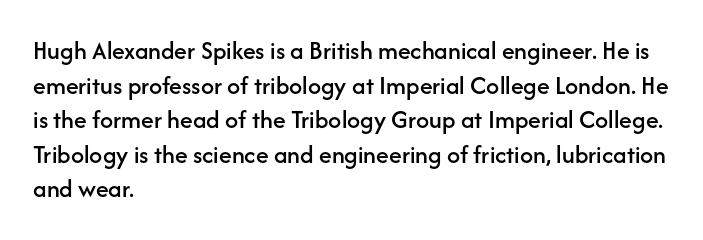
Q: Is the text italic (slanted)? A: No, it is upright.
Q: Is the text underlined? A: No.
Q: How is the paragraph aligned? A: Left-aligned.
Q: Is the spacing between letters normal or unusually wide? A: Normal.
Q: Is the spacing between lines tight, normal or loose? A: Normal.
